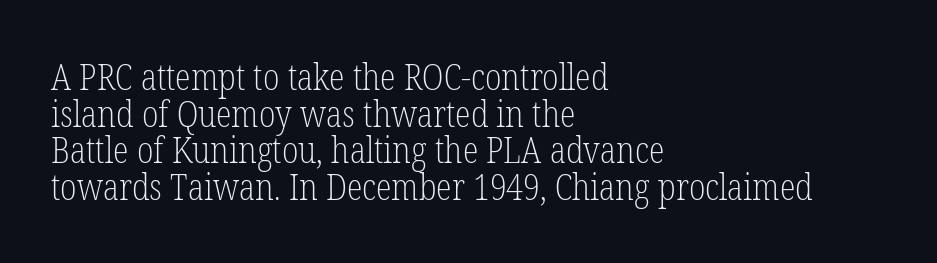
{"serif": "yes", "italic": "no", "bold": "no", "weight": "light", "width": "condensed", "stroke_contrast": "low", "x_height": "medium", "monospaced": "no", "underline": "no", "align": "left", "line_spacing": "tight", "line_spacing_ratio": 1.02, "letter_spacing": "normal", "letter_spacing_em": 0.0, "glyph_px": 36}
